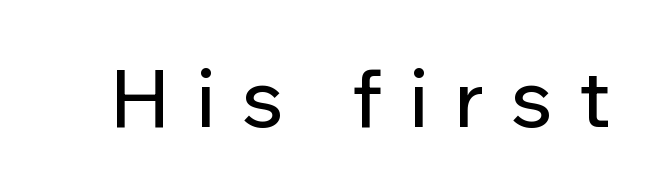
{"serif": "no", "italic": "no", "width": "normal", "stroke_contrast": "low", "x_height": "medium", "monospaced": "no", "underline": "no", "letter_spacing": "wide", "letter_spacing_em": 0.34, "glyph_px": 79}
